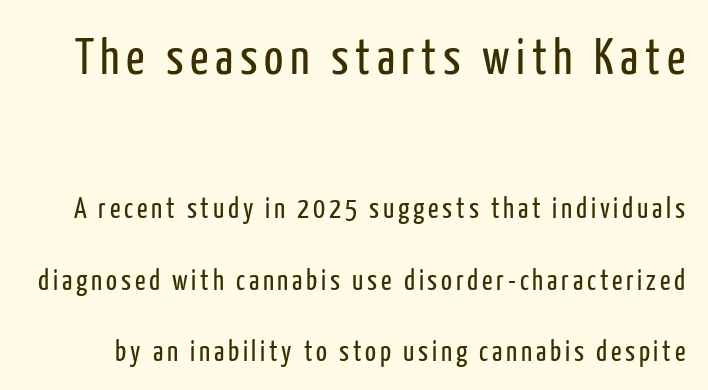
{"serif": "no", "italic": "no", "bold": "no", "weight": "regular", "width": "condensed", "stroke_contrast": "low", "x_height": "medium", "monospaced": "no", "underline": "no", "line_spacing": "loose", "line_spacing_ratio": 2.46, "larger_block": "first", "size_ratio": 1.76, "glyph_px": 51}
